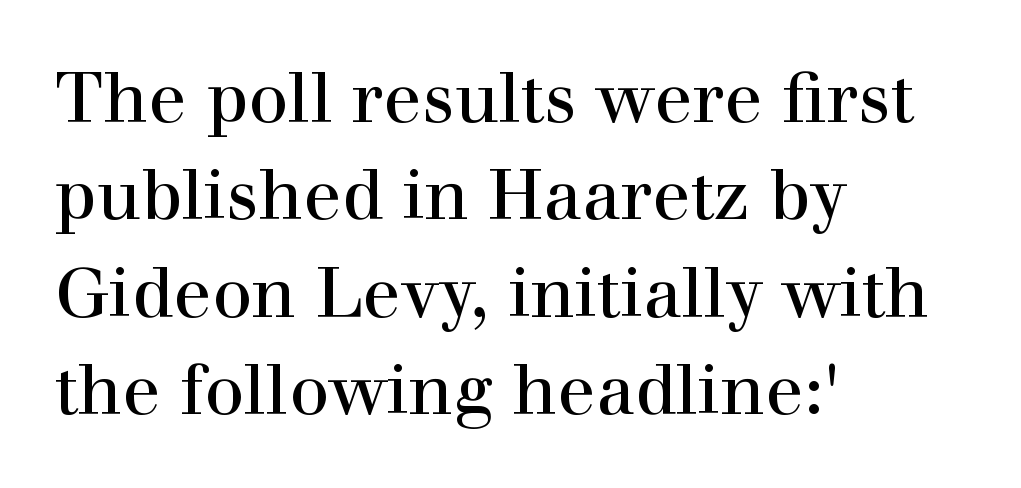
In terms of posture, this sample is upright. Check the space under the baseline: it is left empty. Tracking here is standard; glyphs follow each other at the usual distance. Compared with typical paragraphs, the rows here are spaced about the same. Horizontal alignment here is leftward, the default for most running prose.
